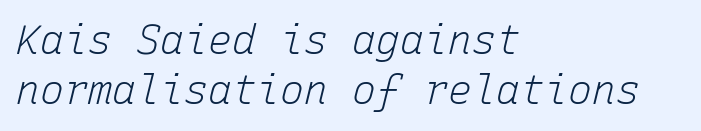
The image shows 40 px light type, italic (leaning right), monospaced; set left-aligned, normal line spacing (1.26x), normal letter spacing, not underlined; low stroke contrast and a medium x-height.
